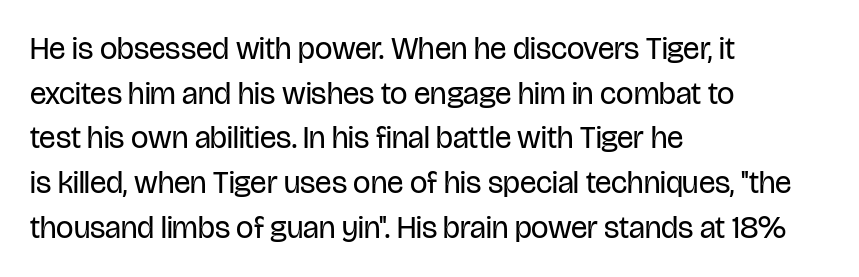
The image shows 31 px regular-weight, condensed sans-serif type, upright; set left-aligned, normal line spacing (1.44x), normal letter spacing, not underlined; low stroke contrast and a large x-height.
